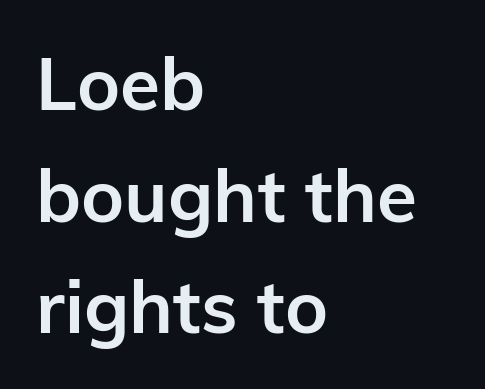
{"serif": "no", "italic": "no", "bold": "yes", "weight": "semibold", "width": "normal", "stroke_contrast": "low", "x_height": "medium", "monospaced": "no", "underline": "no", "align": "left", "line_spacing": "normal", "line_spacing_ratio": 1.53, "letter_spacing": "normal", "letter_spacing_em": 0.0, "glyph_px": 73}
